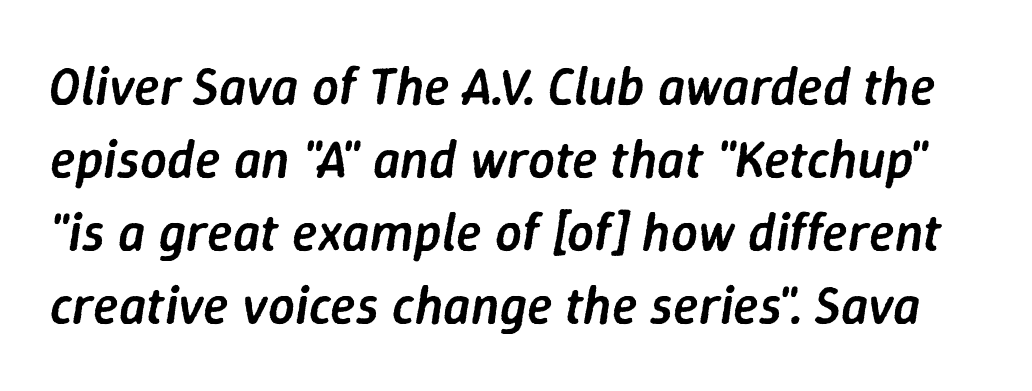
Q: Is the text bold? A: Semi-bold.
Q: Is the text italic (slanted)? A: Yes, it leans right by about 9 degrees.
Q: Is the text underlined? A: No.
Q: Is the spacing between letters normal or unusually wide? A: Normal.
Q: Is the spacing between lines tight, normal or loose? A: Normal.
Q: Width (condensed, normal, or wide)? A: Normal.
Q: Stroke contrast? A: Low.
Q: x-height? A: Medium.
Q: Monospaced? A: No.
